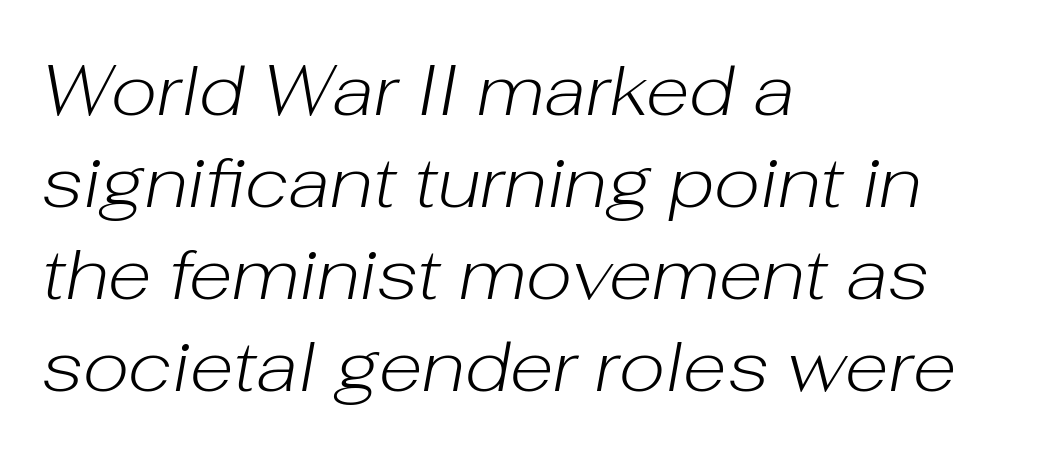
The image shows 72 px light type, italic (leaning right); set left-aligned, normal line spacing (1.28x), normal letter spacing, not underlined; low stroke contrast and a medium x-height.
